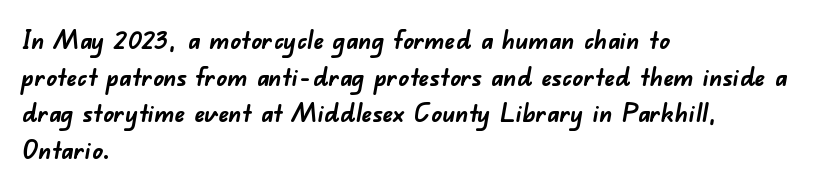
Quick note: interline space is typical. This rendering leaves character spacing at its baseline value. The characters look thick and weighty, a clear bold. The foot of each line stays bare and open. This sample is left-justified, so line endings fall wherever the words run out.
